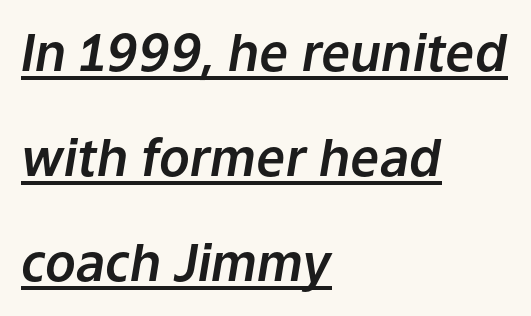
{"italic": "yes", "lean": "right", "slant_degrees": 9, "width": "normal", "stroke_contrast": "low", "x_height": "medium", "monospaced": "no", "underline": "yes", "align": "left", "line_spacing": "loose", "line_spacing_ratio": 2.06, "letter_spacing": "normal", "letter_spacing_em": 0.0, "glyph_px": 51}
